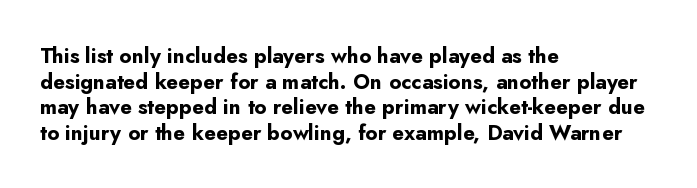
Is there any slant? The stems are plumb. The zone under the glyphs is completely vacant. Caption: bold face, heavy strokes. Each word holds together tightly as a unit, with standard inter-letter gaps. Does the copy run flush right? No — it runs flush left.
